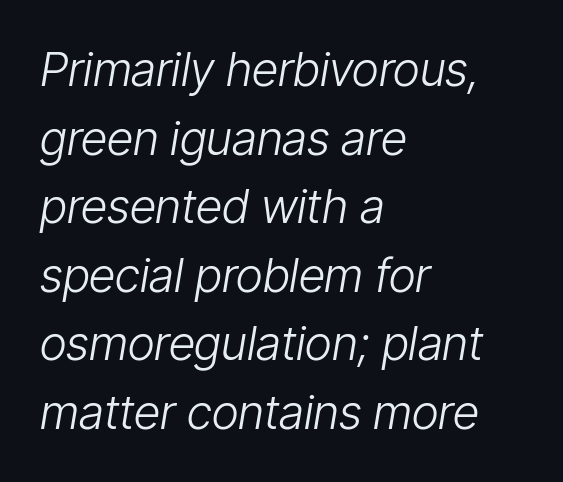
Q: Is the text bold? A: No.
Q: Is the text italic (slanted)? A: Yes, it leans right by about 9 degrees.
Q: Is the text underlined? A: No.
Q: How is the paragraph aligned? A: Left-aligned.
Q: Is the spacing between letters normal or unusually wide? A: Normal.
Q: Is the spacing between lines tight, normal or loose? A: Normal.
Q: Width (condensed, normal, or wide)? A: Condensed.
Q: Stroke contrast? A: Low.
Q: x-height? A: Medium.
Q: Monospaced? A: No.
